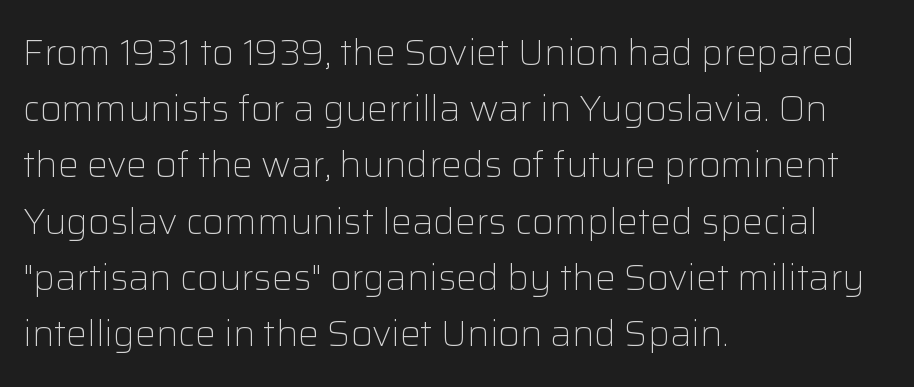
Every row of glyphs begins at an identical x-position on the left. Posture: vertical. Think of a printed novel: that variable character pitch is what you see here. The weight would be labelled regular, book, light, or lighter still.
